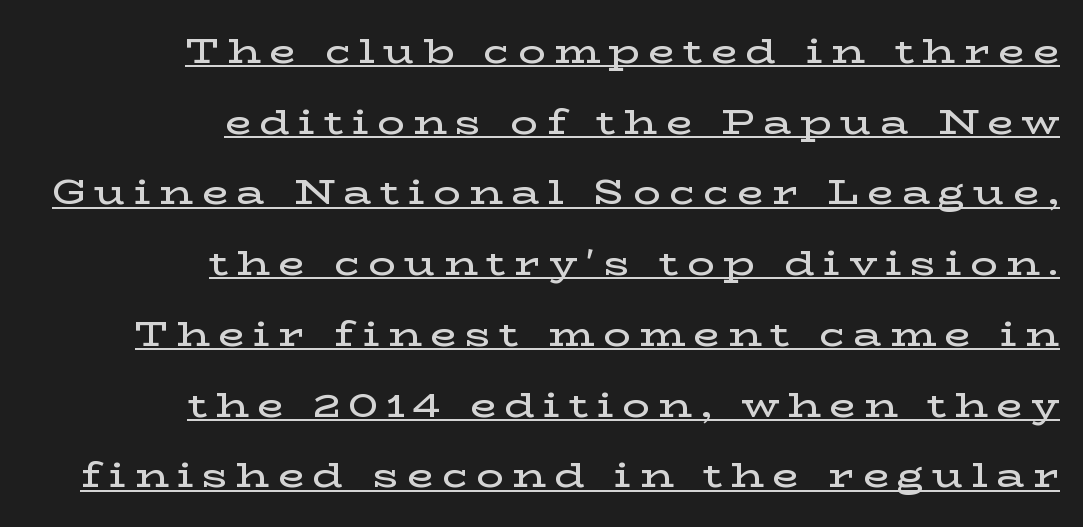
{"serif": "yes", "italic": "no", "bold": "semi", "weight": "semibold", "width": "wide", "stroke_contrast": "low", "x_height": "medium", "monospaced": "no", "underline": "yes", "align": "right", "line_spacing": "loose", "line_spacing_ratio": 2.08, "letter_spacing": "wide", "letter_spacing_em": 0.25, "glyph_px": 34}
